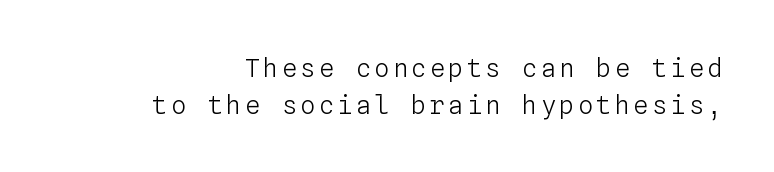
These lines sit exactly where default settings would place them. The strip under each line holds only bare page. The typesetting does not lean heavy: it is not bold. Every character sits straight up, as roman type does.
